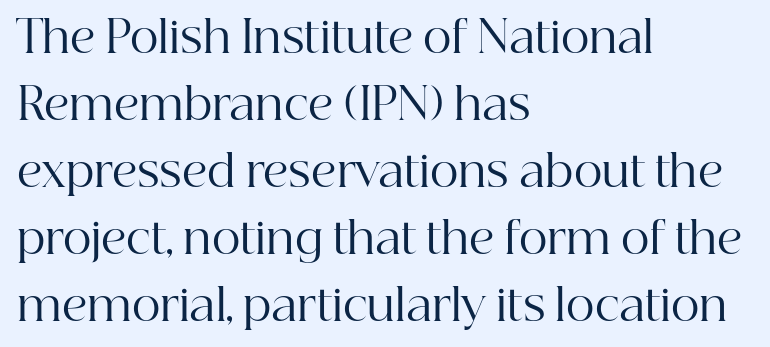
The image shows 44 px regular-weight serif type, upright; set left-aligned, normal line spacing (1.52x), normal letter spacing, not underlined; high stroke contrast and a medium x-height.
